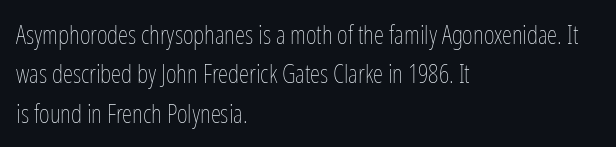
A typesetter would mark this as roman, not italic. Does the leading feel generous? No, just average. The typesetter chose a ragged-right arrangement here. The gaps between neighbouring characters are ordinary and unremarkable. Is this a heavy cut? Hardly; it is regular or lighter. The space directly below the letters is spotless.
